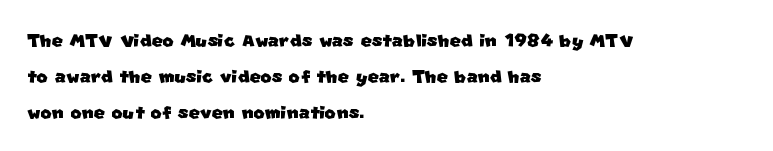
{"underline": "no", "align": "left", "line_spacing": "normal", "line_spacing_ratio": 1.5, "letter_spacing": "normal", "letter_spacing_em": 0.0, "glyph_px": 24}
